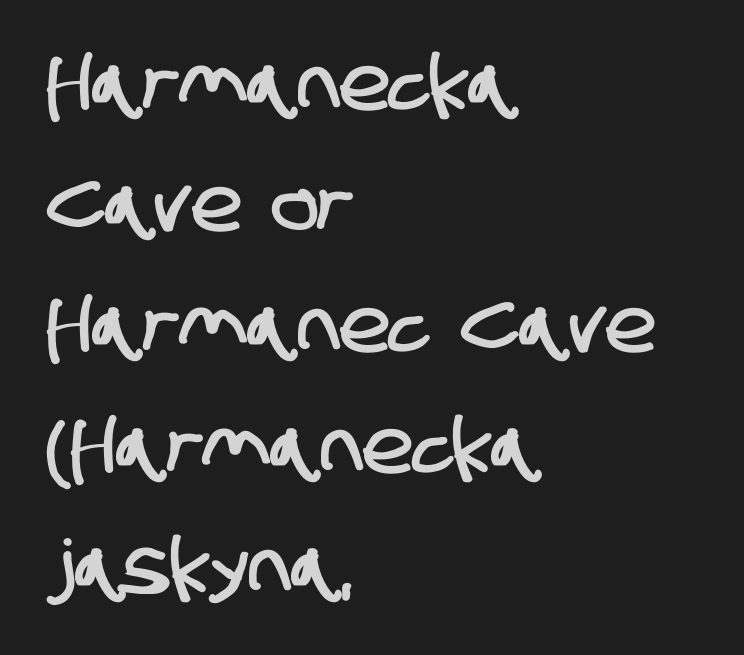
{"serif": "no", "width": "condensed", "stroke_contrast": "low", "x_height": "large", "monospaced": "no", "underline": "no", "align": "left", "line_spacing": "normal", "line_spacing_ratio": 1.59, "letter_spacing": "normal", "letter_spacing_em": 0.0, "glyph_px": 76}
